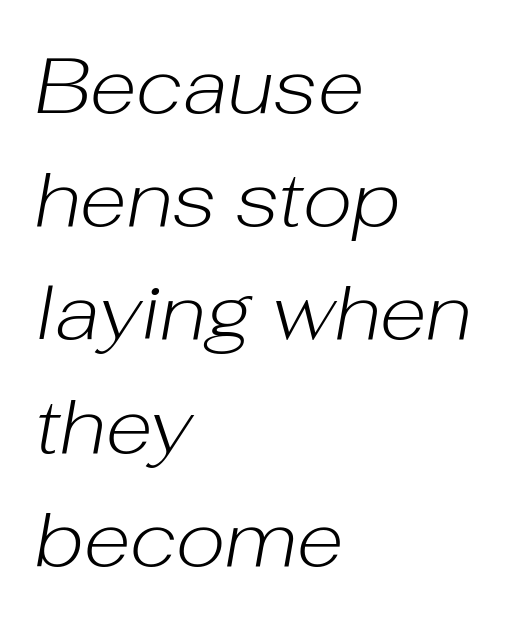
Do the characters align in a grid? No, the font is proportional. The glyphs look as if they've been sheared to an angle. This rendering uses left alignment, leaving the right contour irregular. Reading down the column, the eye jumps a familiar distance to each next line. This rendering features lettering with no underline.
